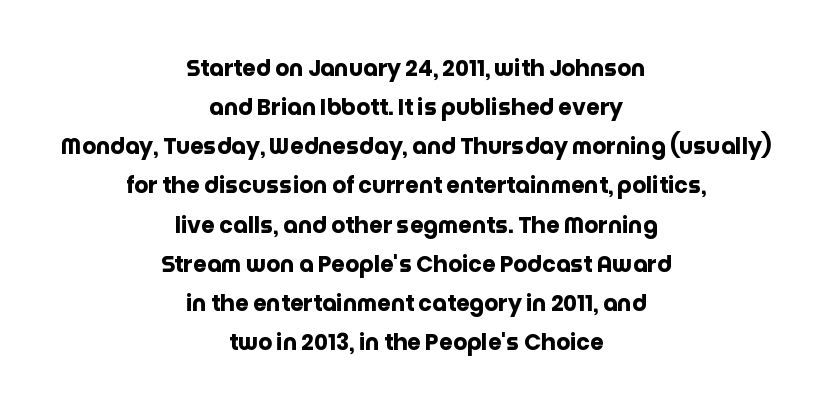
{"italic": "no", "bold": "yes", "underline": "no", "align": "center", "line_spacing_ratio": 1.78, "letter_spacing": "normal", "letter_spacing_em": 0.0, "glyph_px": 22}
